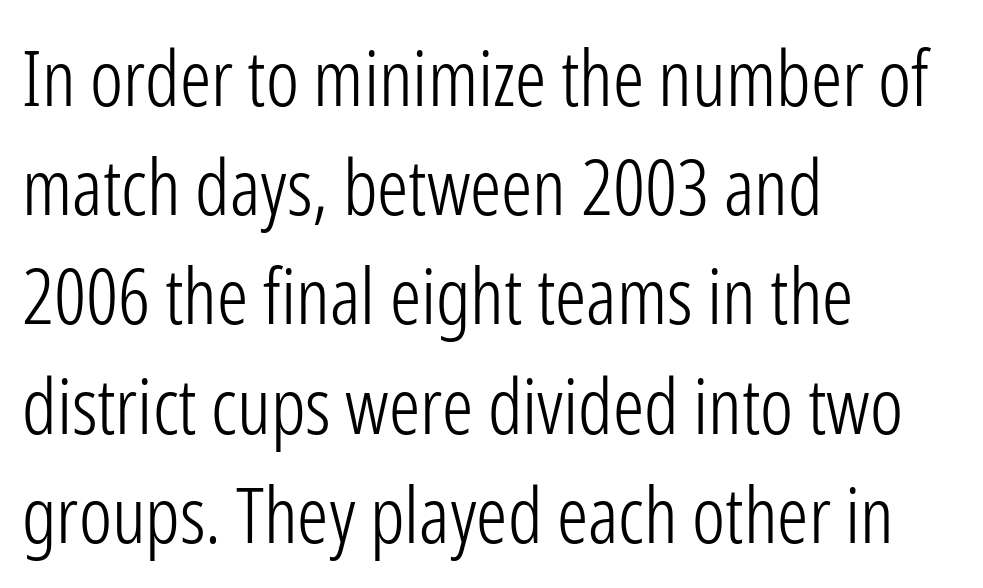
Proportional: the letters do not fall into vertical columns. A normal amount of white space separates one row of letters from the next. Letters rest on an invisible, unmarked baseline. The letterforms sit shoulder to shoulder at normal distance. Vertical stems look standard width or narrower in stroke. This rendering uses left alignment, leaving the right contour irregular.
